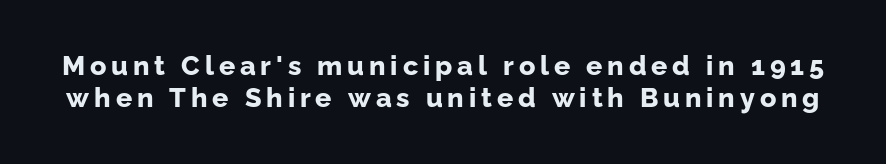
Q: Is the text bold? A: Yes.
Q: Is the text italic (slanted)? A: No, it is upright.
Q: Is the text underlined? A: No.
